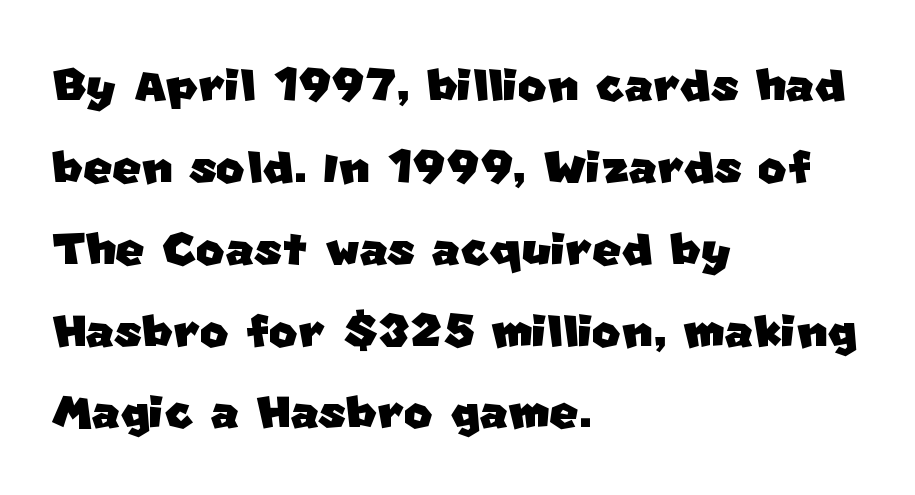
{"serif": "no", "width": "normal", "stroke_contrast": "low", "x_height": "large", "monospaced": "no", "underline": "no", "align": "left", "line_spacing": "normal", "line_spacing_ratio": 1.32, "letter_spacing": "normal", "letter_spacing_em": 0.0, "glyph_px": 62}
